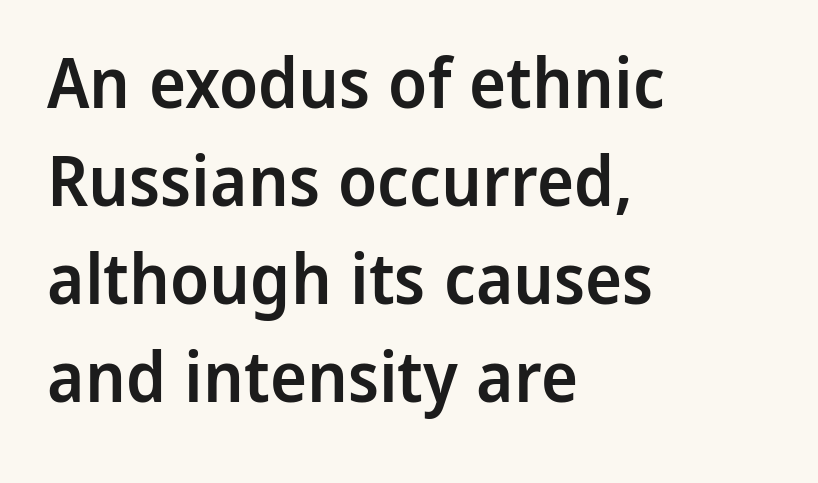
{"serif": "no", "italic": "no", "bold": "semi", "weight": "semibold", "width": "normal", "stroke_contrast": "low", "x_height": "medium", "monospaced": "no", "underline": "no", "align": "left", "line_spacing": "normal", "line_spacing_ratio": 1.4, "letter_spacing": "normal", "letter_spacing_em": 0.0, "glyph_px": 70}
